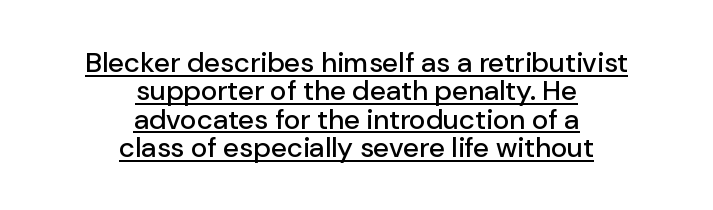
Q: Is the text italic (slanted)? A: No, it is upright.
Q: Is the typeface a serif or a sans-serif typeface? A: Sans-serif.
Q: Is the text underlined? A: Yes.
Q: How is the paragraph aligned? A: Centered.
Q: Is the spacing between letters normal or unusually wide? A: Normal.
Q: Is the spacing between lines tight, normal or loose? A: Tight.
Q: Width (condensed, normal, or wide)? A: Normal.
Q: Stroke contrast? A: Low.
Q: x-height? A: Medium.
Q: Monospaced? A: No.
